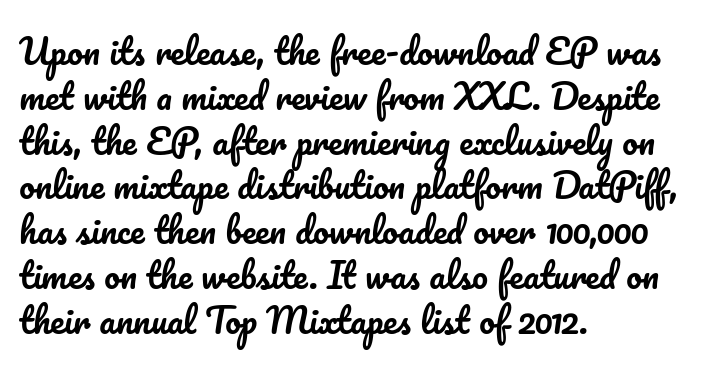
Beneath every word, the page is bare. Line spacing here is normal. The passage is arranged the way most books set body copy — flush left. Standard letterfit; no display-style spreading of the glyphs.
